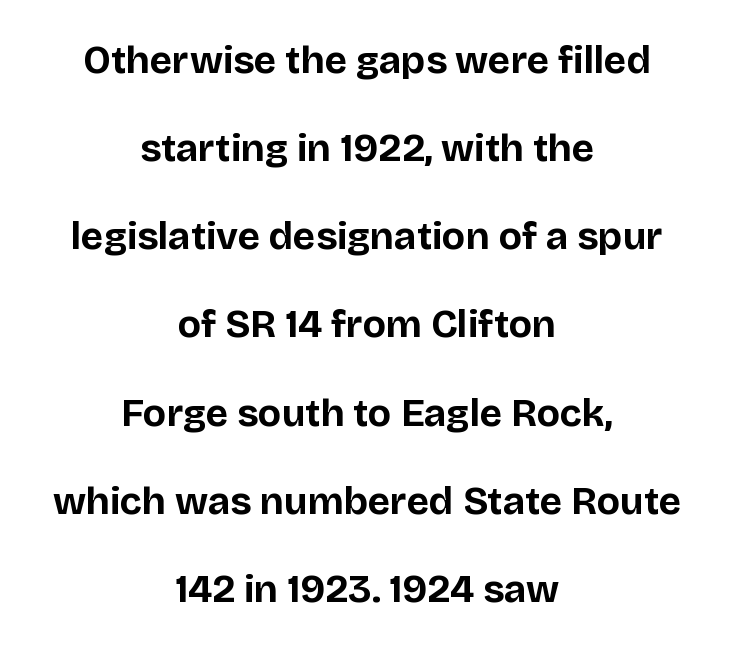
Q: Is the text bold? A: Yes.
Q: Is the text italic (slanted)? A: No, it is upright.
Q: Is the typeface a serif or a sans-serif typeface? A: Sans-serif.
Q: Is the text underlined? A: No.
Q: How is the paragraph aligned? A: Centered.
Q: Is the spacing between letters normal or unusually wide? A: Normal.
Q: Is the spacing between lines tight, normal or loose? A: Loose.
Q: Width (condensed, normal, or wide)? A: Normal.
Q: Stroke contrast? A: Low.
Q: x-height? A: Large.
Q: Monospaced? A: No.
